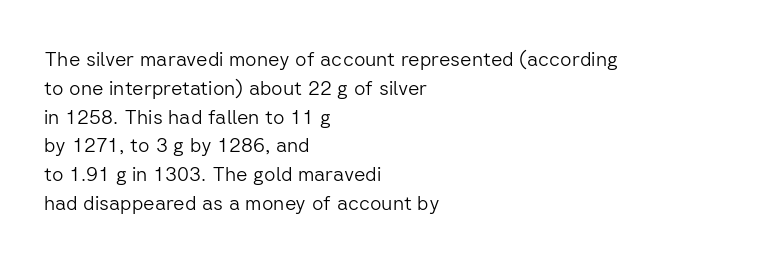
Vertical strokes here are truly vertical. The typesetting does not lean heavy: it is not bold. These lines keep a tight, regular rhythm from letter to letter. Anything drawn beneath the words? Only blank space. The designer left line spacing at the default. Caption: multi-line text, flush left, ragged right.
